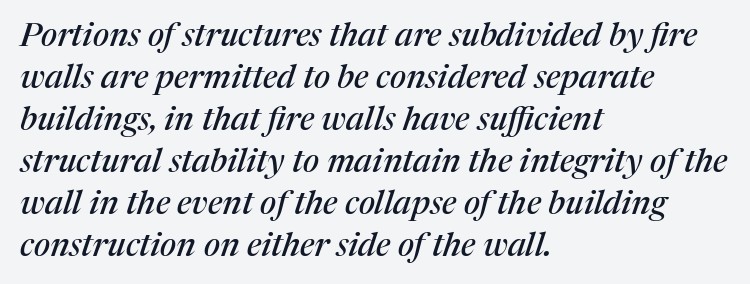
Q: Is the text italic (slanted)? A: Yes, it leans right by about 17 degrees.
Q: Is the typeface a serif or a sans-serif typeface? A: Serif.
Q: Is the text underlined? A: No.
Q: How is the paragraph aligned? A: Left-aligned.
Q: Is the spacing between letters normal or unusually wide? A: Normal.
Q: Is the spacing between lines tight, normal or loose? A: Normal.
Q: Width (condensed, normal, or wide)? A: Normal.
Q: Stroke contrast? A: Medium.
Q: x-height? A: Medium.
Q: Monospaced? A: No.
